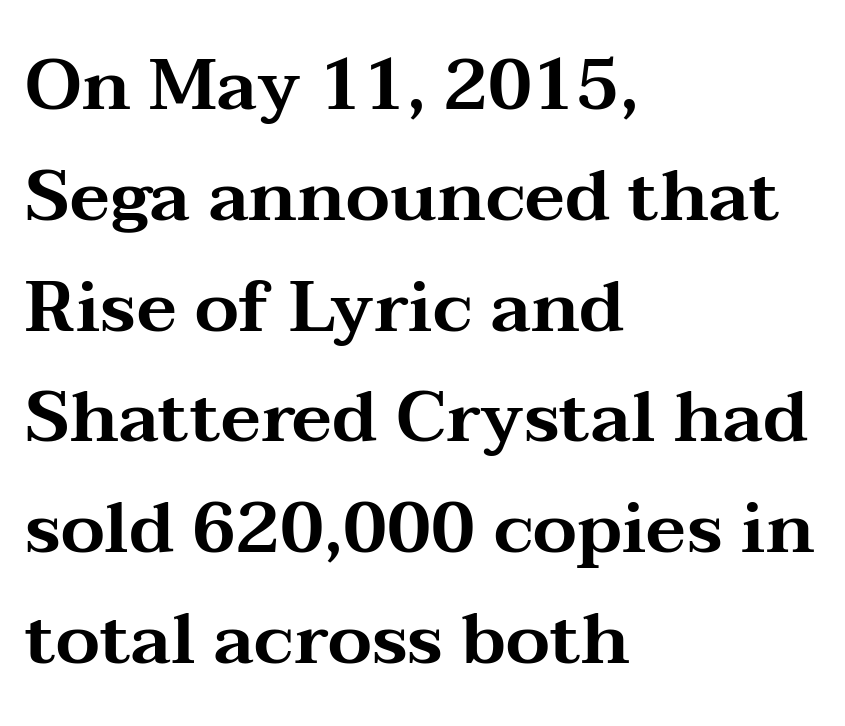
The image shows 71 px wide serif type, upright; set left-aligned, normal line spacing (1.56x), normal letter spacing, not underlined; medium stroke contrast and a medium x-height.
